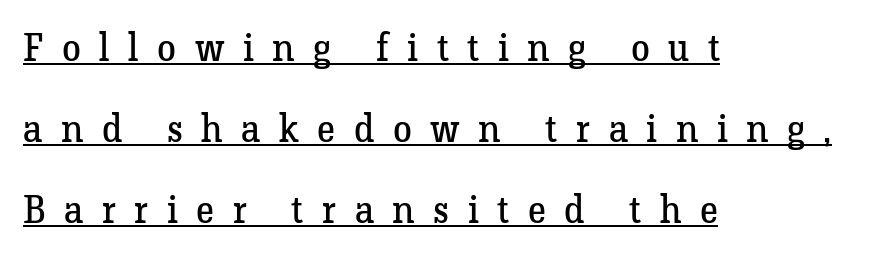
Q: Is the text bold? A: No.
Q: Is the text italic (slanted)? A: No, it is upright.
Q: Is the typeface a serif or a sans-serif typeface? A: Serif.
Q: Is the text underlined? A: Yes.
Q: How is the paragraph aligned? A: Left-aligned.
Q: Is the spacing between letters normal or unusually wide? A: Unusually wide.
Q: Is the spacing between lines tight, normal or loose? A: Loose.
Q: Width (condensed, normal, or wide)? A: Normal.
Q: Stroke contrast? A: Low.
Q: x-height? A: Medium.
Q: Monospaced? A: No.
